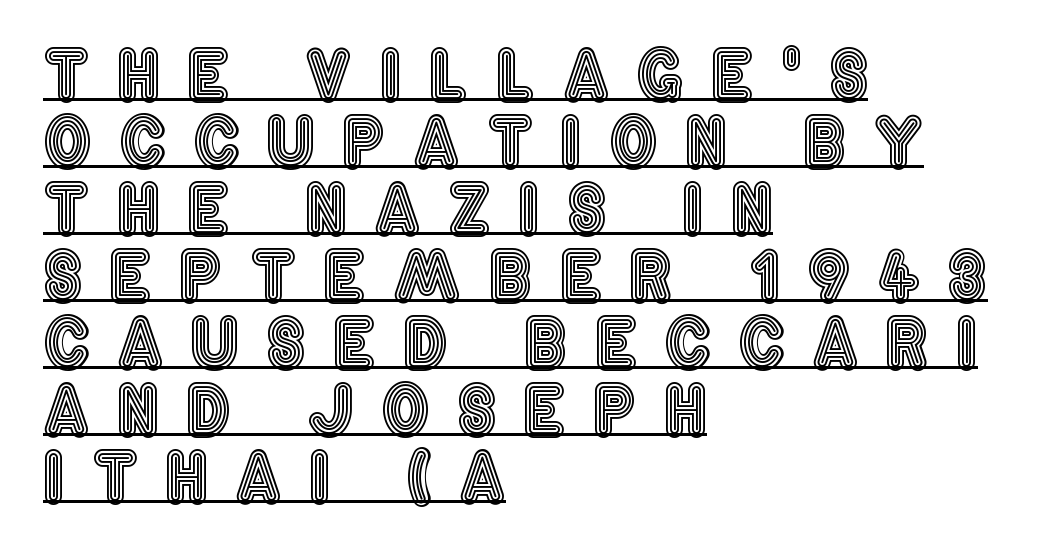
Think of a printed novel: that variable character pitch is what you see here. The type sits square on the baseline with zero lean. The type is letterspaced generously, with wide tracking. Rows of type sit shoulder to shoulder in the vertical direction. The paragraph shown leans on its left margin.
